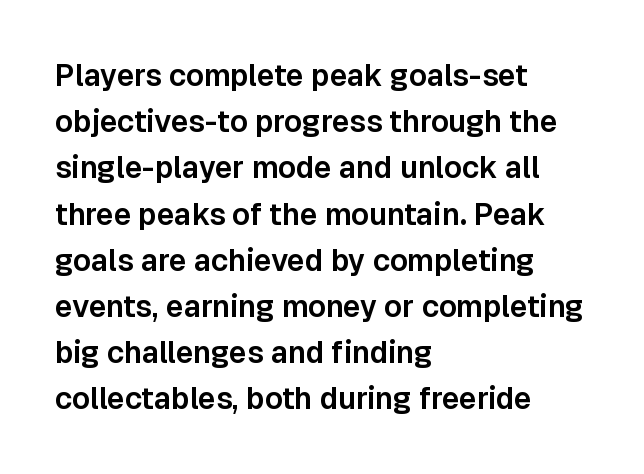
The designer left line spacing at the default. A sans-serif font was chosen for this passage. The lettering stays uniformly vertical, giving the passage a roman look. Type without underlining. Visually the block forms a straight wall on the left and a jagged coastline on the right.
